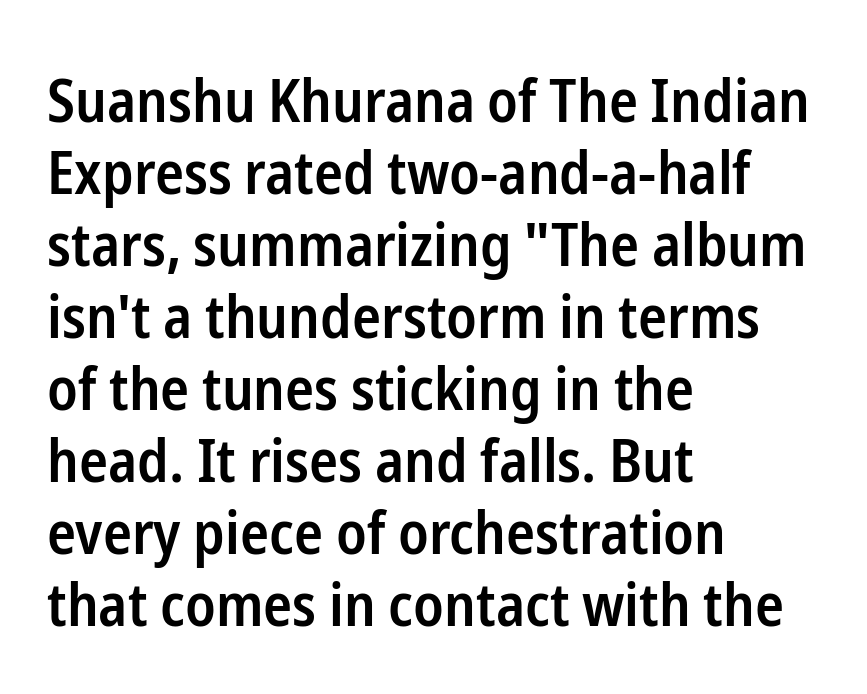
Nope, not italic — everything's standing straight. Letter spacing: default. Is this a sans? Yes — the strokes have no serifs. The specimen omits any rule beneath the text block's lines. Is this a fixed-width face? No — the glyphs have proportional, varying widths. Slightly chunky letters — semibold, I'd say, not full bold.
